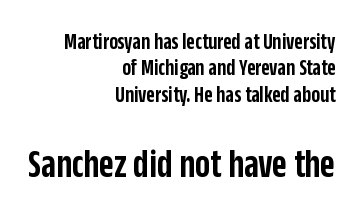
Q: Is the text bold? A: Semi-bold.
Q: Is the text italic (slanted)? A: No, it is upright.
Q: Is the typeface a serif or a sans-serif typeface? A: Sans-serif.
Q: Is the text underlined? A: No.
Q: How is the paragraph aligned? A: Right-aligned.
Q: Is the spacing between letters normal or unusually wide? A: Normal.
Q: Is the spacing between lines tight, normal or loose? A: Tight.
Q: Which block of text is set in a larger size, the first (top) or the second (bottom)? A: The second (bottom) one.
Q: Width (condensed, normal, or wide)? A: Condensed.
Q: Stroke contrast? A: Low.
Q: x-height? A: Large.
Q: Monospaced? A: No.
